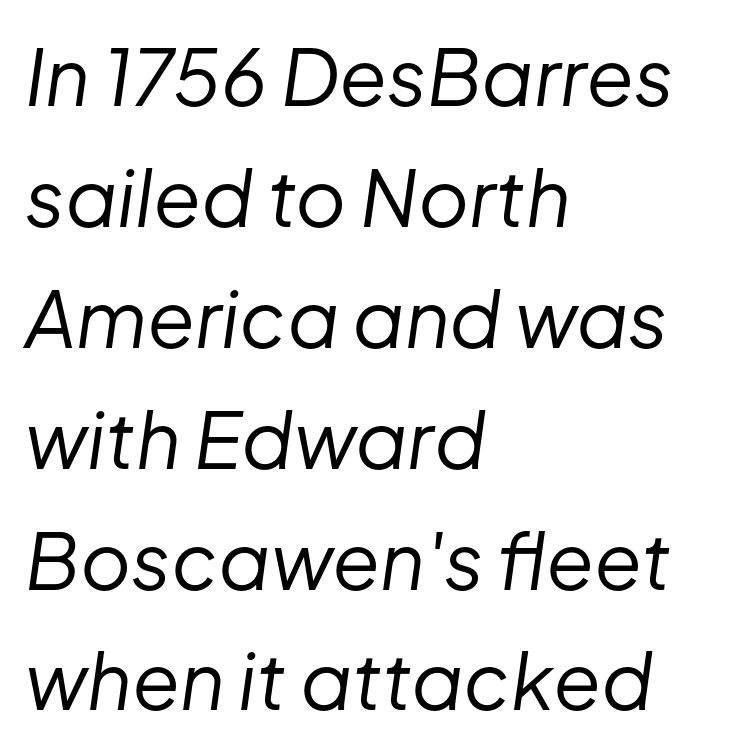
{"italic": "yes", "lean": "right", "slant_degrees": 8, "bold": "no", "weight": "regular", "width": "normal", "stroke_contrast": "low", "x_height": "medium", "monospaced": "no", "underline": "no", "align": "left", "line_spacing": "normal", "line_spacing_ratio": 1.55, "letter_spacing": "normal", "letter_spacing_em": 0.0, "glyph_px": 78}
